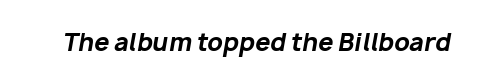
{"italic": "yes", "lean": "right", "slant_degrees": 10, "bold": "yes", "underline": "no", "letter_spacing": "normal", "letter_spacing_em": 0.0, "glyph_px": 24}
